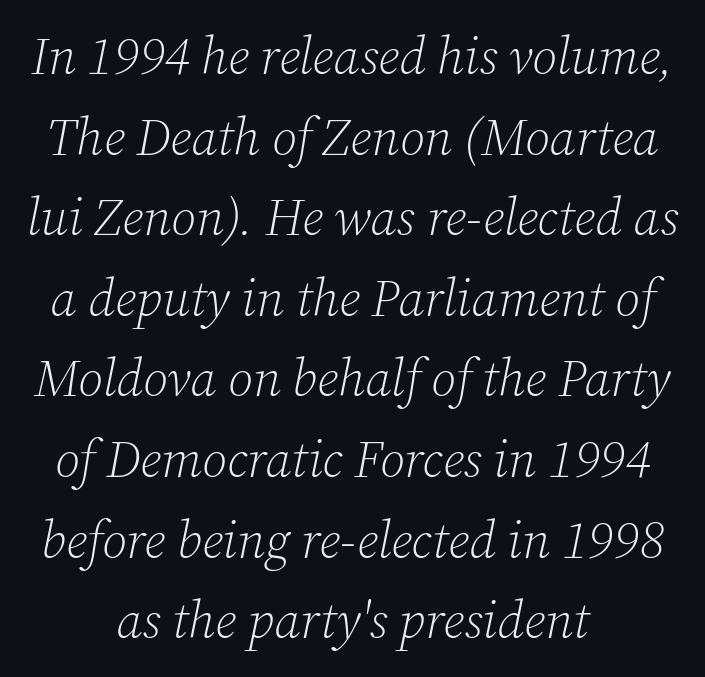
{"serif": "yes", "italic": "yes", "lean": "right", "slant_degrees": 12, "bold": "no", "weight": "light", "width": "normal", "stroke_contrast": "low", "x_height": "medium", "monospaced": "no", "underline": "no", "line_spacing": "normal", "line_spacing_ratio": 1.55, "letter_spacing": "normal", "letter_spacing_em": 0.0, "glyph_px": 52}
